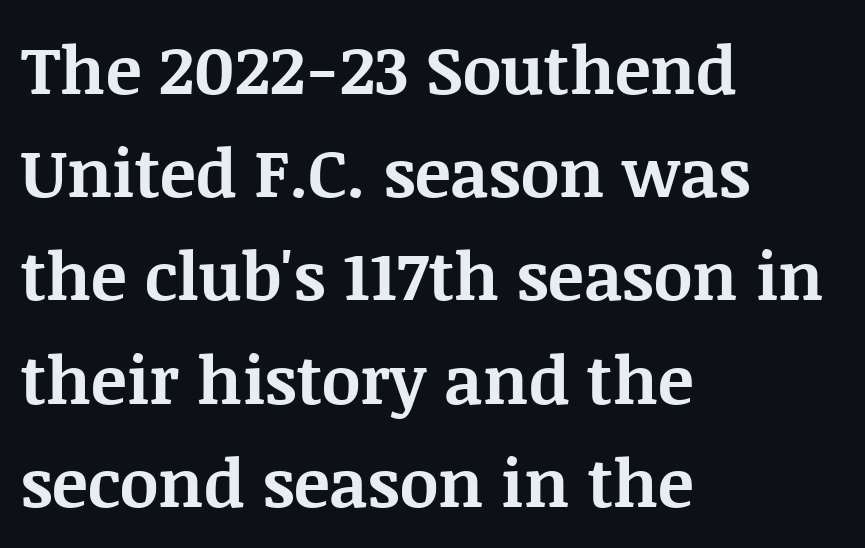
{"serif": "yes", "italic": "no", "bold": "yes", "weight": "bold", "width": "normal", "stroke_contrast": "medium", "x_height": "large", "monospaced": "no", "underline": "no", "align": "left", "line_spacing": "normal", "line_spacing_ratio": 1.54, "letter_spacing": "normal", "letter_spacing_em": 0.0, "glyph_px": 67}
